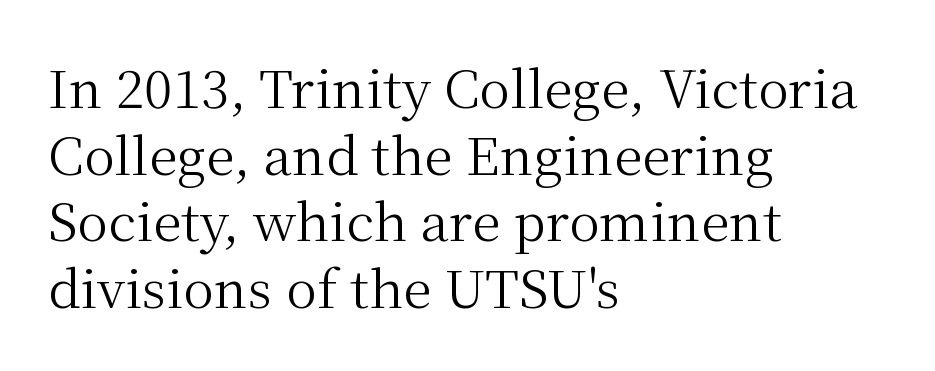
The image shows 52 px regular-weight serif type, upright; set left-aligned, normal line spacing (1.28x), normal letter spacing, not underlined; medium stroke contrast and a medium x-height.
